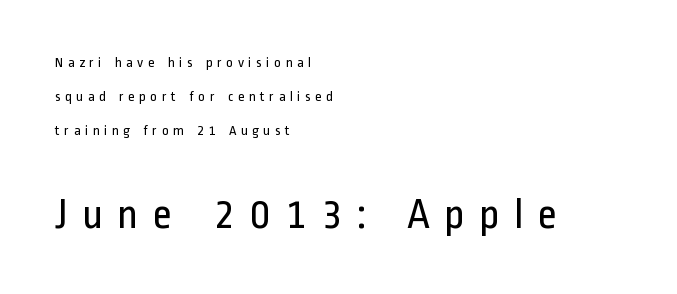
{"serif": "no", "italic": "no", "bold": "no", "weight": "regular", "width": "condensed", "stroke_contrast": "low", "x_height": "medium", "monospaced": "no", "underline": "no", "align": "left", "line_spacing": "loose", "line_spacing_ratio": 2.43, "letter_spacing": "wide", "letter_spacing_em": 0.32, "larger_block": "second", "size_ratio": 3.07, "glyph_px": 43}
